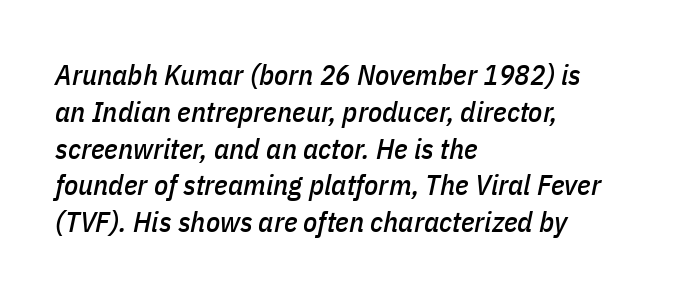
The face used here is rendered with its standard letterfit. Interline gaps are of average width in this sample. The glyphs look as if they've been sheared to an angle. Underline: absent. Is this a fixed-width face? No — the glyphs have proportional, varying widths.
